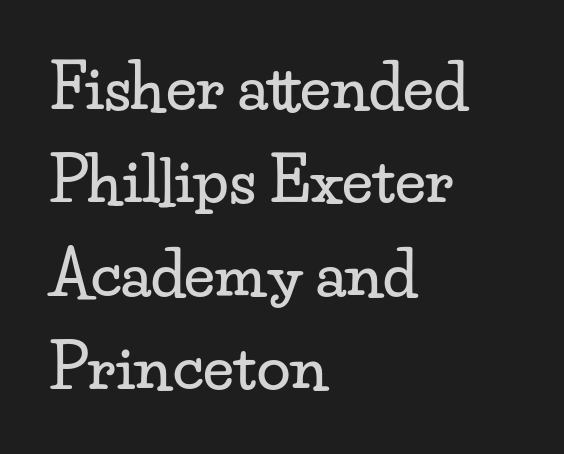
Q: Is the text italic (slanted)? A: No, it is upright.
Q: Is the typeface a serif or a sans-serif typeface? A: Serif.
Q: Is the text underlined? A: No.
Q: How is the paragraph aligned? A: Left-aligned.
Q: Is the spacing between letters normal or unusually wide? A: Normal.
Q: Is the spacing between lines tight, normal or loose? A: Normal.
Q: Width (condensed, normal, or wide)? A: Wide.
Q: Stroke contrast? A: Low.
Q: x-height? A: Small.
Q: Monospaced? A: No.
